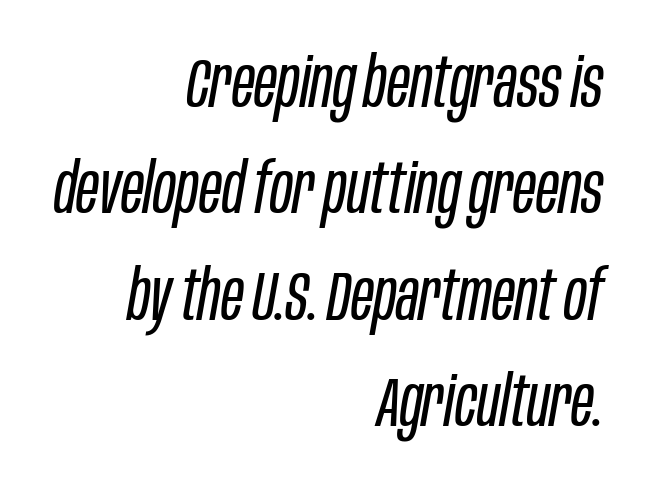
{"italic": "yes", "lean": "right", "slant_degrees": 10, "bold": "no", "weight": "regular", "width": "condensed", "stroke_contrast": "low", "x_height": "large", "monospaced": "no", "underline": "no", "align": "right", "line_spacing": "normal", "line_spacing_ratio": 1.54, "letter_spacing": "normal", "letter_spacing_em": 0.0, "glyph_px": 69}
